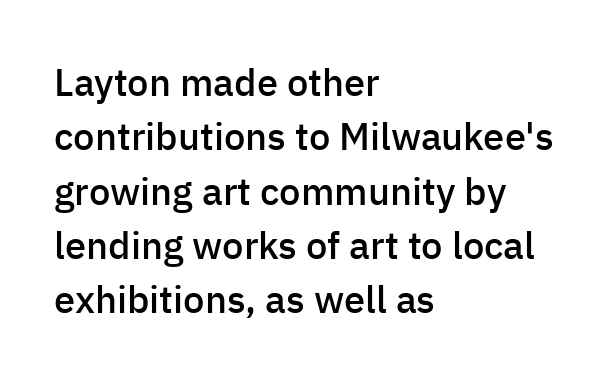
To sum up the face: it is a sans, with no serifs. Horizontal bands of white between lines are of average thickness. The font is running at a semibold setting, under full bold. No word sits above an underline. The typesetter chose a ragged-right arrangement here.
